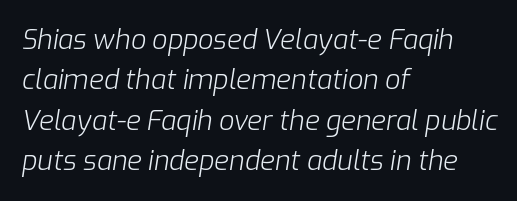
Honestly, there is no underline to notice here at all. Reading down the block, your eye returns to a fixed left position each line. It's the slanting kind of type. Caption: face not bold, strokes unweighted. The rows are spaced the way most documents space them.
